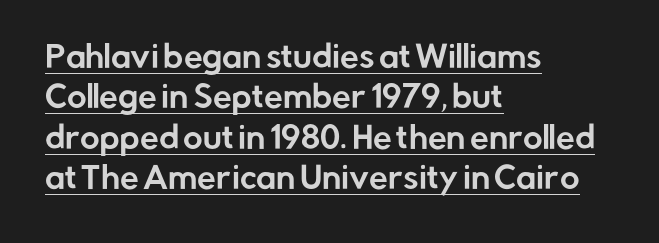
The image shows 30 px sans-serif type, upright; set left-aligned, normal line spacing (1.35x), normal letter spacing, underlined; low stroke contrast and a medium x-height.
